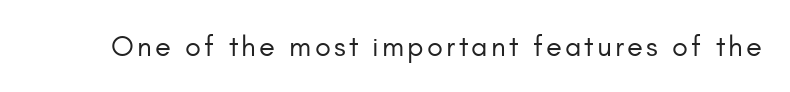
The axis of the letterforms is exactly vertical. Descenders are the only things crossing below the line. Do the characters align in a grid? No, the font is proportional. Check where the strokes stop: nothing finishes them off — pure sans. Is this a heavy cut? Hardly; it is regular or lighter.
